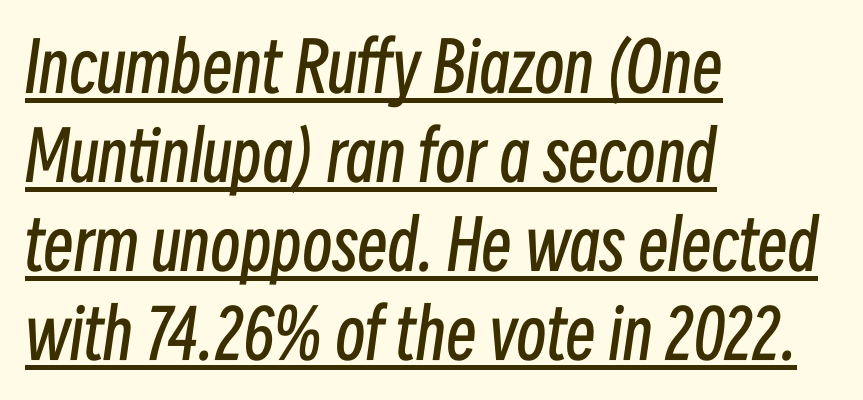
Q: Is the text bold? A: No.
Q: Is the text italic (slanted)? A: Yes, it leans right by about 8 degrees.
Q: Is the text underlined? A: Yes.
Q: How is the paragraph aligned? A: Left-aligned.
Q: Is the spacing between letters normal or unusually wide? A: Normal.
Q: Is the spacing between lines tight, normal or loose? A: Normal.
Q: Width (condensed, normal, or wide)? A: Condensed.
Q: Stroke contrast? A: Low.
Q: x-height? A: Medium.
Q: Monospaced? A: No.
